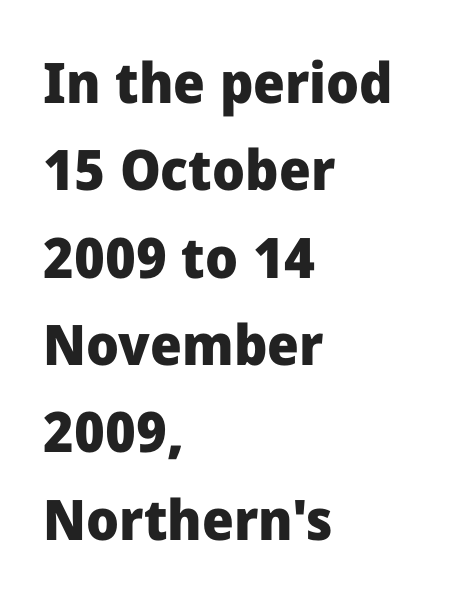
The image shows 56 px heavy sans-serif type, upright; set left-aligned, normal line spacing (1.56x), normal letter spacing, not underlined; low stroke contrast and a medium x-height.
